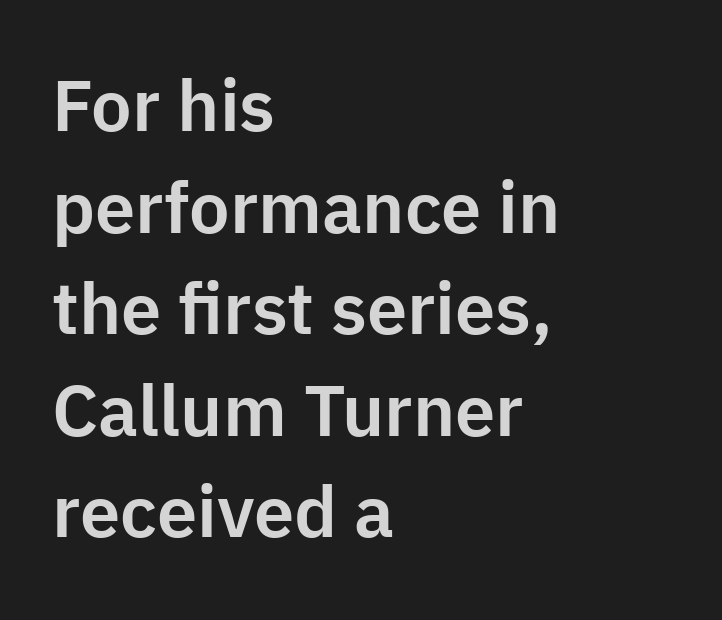
This sample uses a sans-serif face. Notice how the stems are strictly vertical — no italics here. Note the varied advance widths — an 'i' is clearly narrower than an 'm'. Look at the tracking — it's just the regular setting, nothing added.
